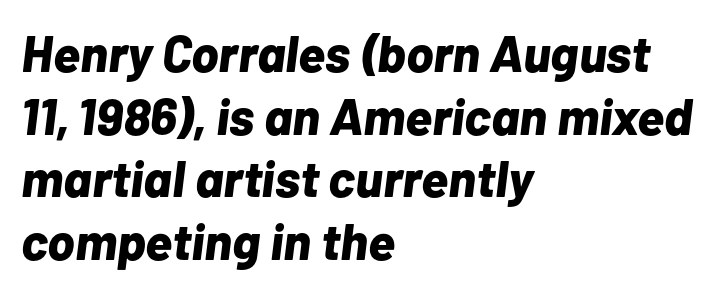
The image shows 51 px bold type, italic (leaning right); set left-aligned, line spacing 1.23x, normal letter spacing, not underlined; low stroke contrast and a medium x-height.
